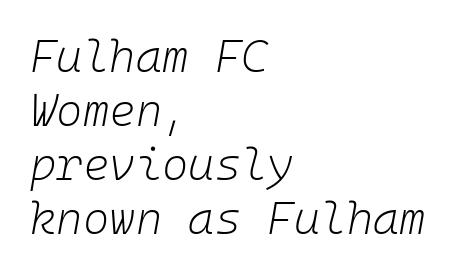
{"italic": "yes", "lean": "right", "slant_degrees": 10, "bold": "no", "weight": "light", "width": "normal", "stroke_contrast": "low", "x_height": "medium", "monospaced": "yes", "underline": "no", "align": "left", "line_spacing_ratio": 1.2, "letter_spacing": "normal", "letter_spacing_em": 0.0, "glyph_px": 45}
